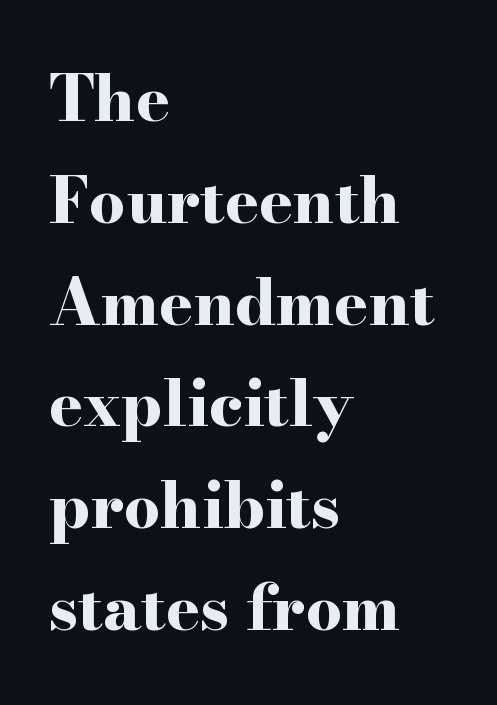
The image shows 64 px bold, wide serif type, upright; set left-aligned, normal line spacing (1.59x), normal letter spacing, not underlined; high stroke contrast and a small x-height.
